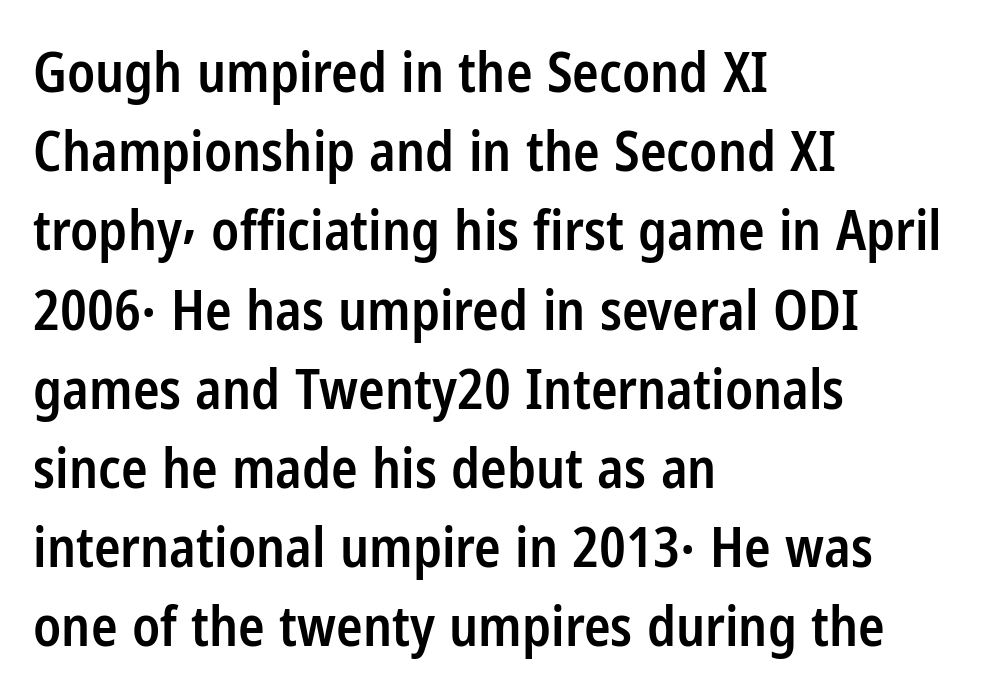
{"serif": "no", "italic": "no", "bold": "semi", "weight": "semibold", "width": "condensed", "stroke_contrast": "low", "x_height": "medium", "monospaced": "no", "underline": "no", "align": "left", "line_spacing": "normal", "line_spacing_ratio": 1.44, "letter_spacing": "normal", "letter_spacing_em": 0.0, "glyph_px": 55}
